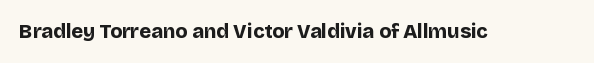
The image shows 20 px bold type, upright; set normal letter spacing, not underlined.
